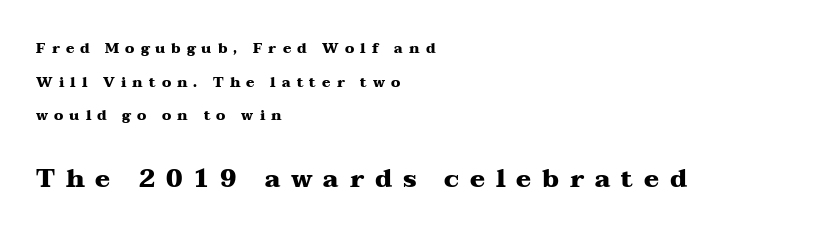
{"italic": "no", "bold": "yes", "underline": "no", "align": "left", "line_spacing": "loose", "line_spacing_ratio": 2.41, "letter_spacing": "wide", "letter_spacing_em": 0.43, "larger_block": "second", "size_ratio": 1.79, "glyph_px": 25}
